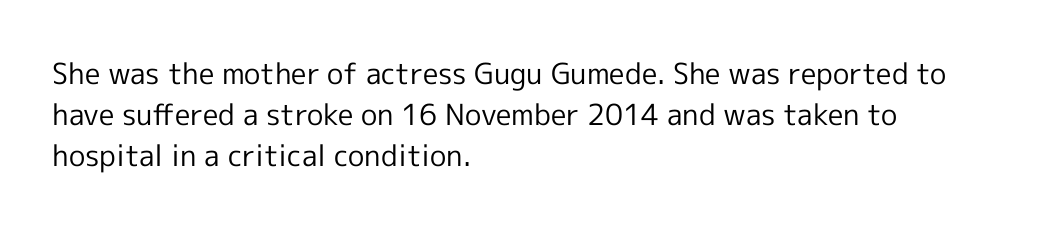
Q: Is the text bold? A: No.
Q: Is the text italic (slanted)? A: No, it is upright.
Q: Is the typeface a serif or a sans-serif typeface? A: Sans-serif.
Q: Is the text underlined? A: No.
Q: How is the paragraph aligned? A: Left-aligned.
Q: Is the spacing between letters normal or unusually wide? A: Normal.
Q: Is the spacing between lines tight, normal or loose? A: Normal.
Q: Width (condensed, normal, or wide)? A: Normal.
Q: x-height? A: Medium.
Q: Monospaced? A: No.
